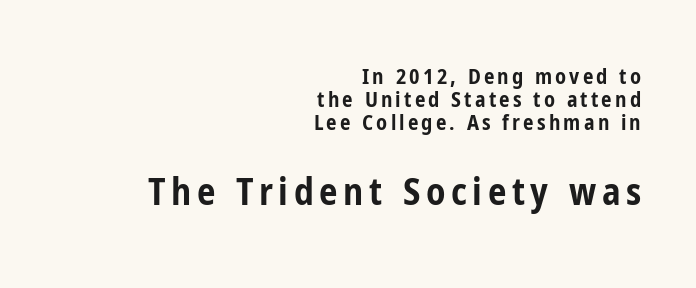
The image shows 37 px bold, condensed sans-serif type, upright; set right-aligned, tight line spacing (1.1x), not underlined; the second (bottom) block is 1.76x larger; low stroke contrast and a medium x-height.
